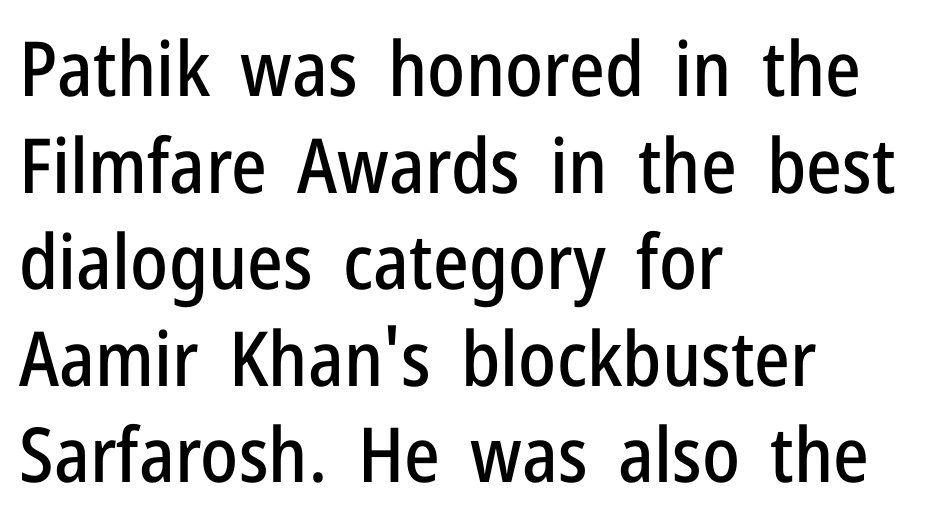
{"serif": "no", "italic": "no", "width": "condensed", "stroke_contrast": "low", "x_height": "medium", "monospaced": "no", "underline": "no", "align": "left", "line_spacing": "normal", "line_spacing_ratio": 1.27, "letter_spacing": "normal", "letter_spacing_em": 0.0, "glyph_px": 76}
